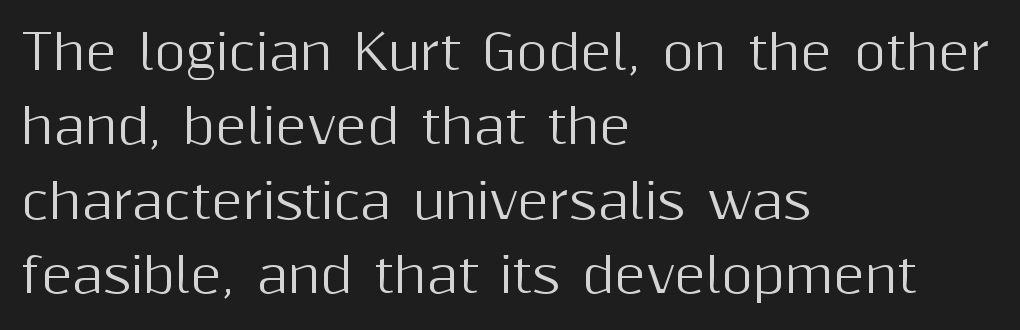
The letters stand straight up with perfectly vertical stems. Proportional: the letters do not fall into vertical columns. Descender tails drop into unmarked territory. Horizontal alignment here is leftward, the default for most running prose.
